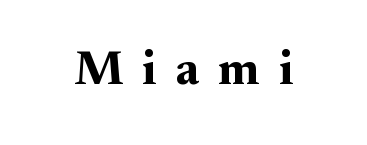
Q: Is the text bold? A: Yes.
Q: Is the text italic (slanted)? A: No, it is upright.
Q: Is the typeface a serif or a sans-serif typeface? A: Serif.
Q: Is the text underlined? A: No.
Q: Is the spacing between letters normal or unusually wide? A: Unusually wide.
Q: Width (condensed, normal, or wide)? A: Normal.
Q: Stroke contrast? A: Medium.
Q: x-height? A: Small.
Q: Monospaced? A: No.
